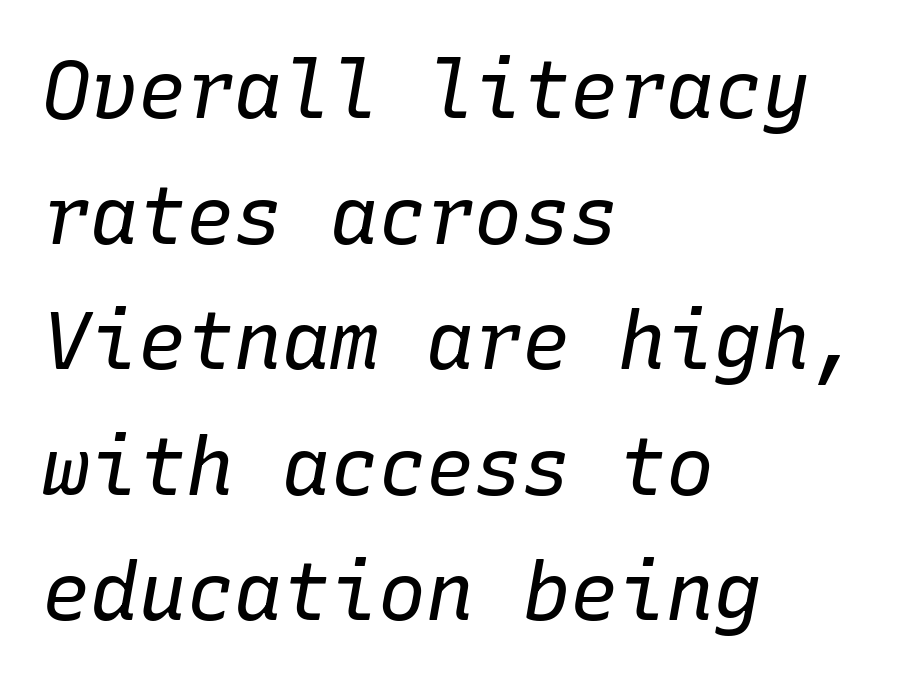
Vertical stems look standard width or narrower in stroke. Students, observe: this is what conventionally led text looks like. The baseline area is clear. Words appear dense and cohesive because spacing is normal.
